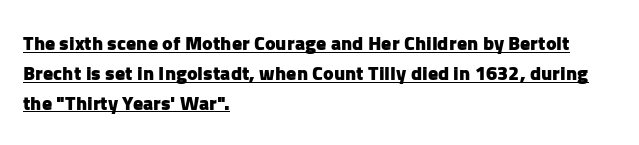
The image shows 20 px bold type, upright; set left-aligned, normal line spacing (1.49x), normal letter spacing, underlined.
